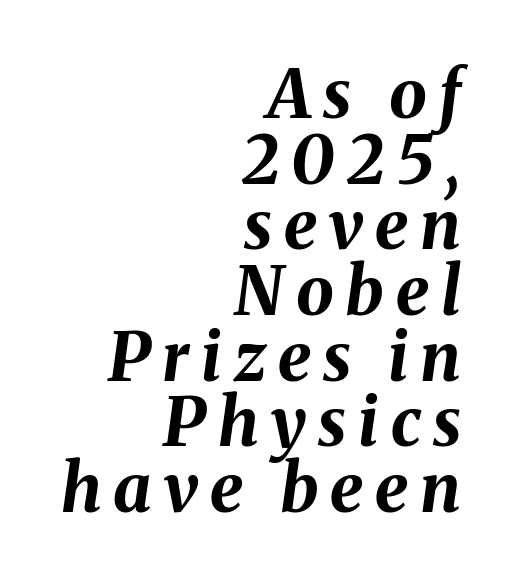
Q: Is the text bold? A: Yes.
Q: Is the text italic (slanted)? A: Yes, it leans right by about 8 degrees.
Q: Is the text underlined? A: No.
Q: How is the paragraph aligned? A: Right-aligned.
Q: Is the spacing between lines tight, normal or loose? A: Tight.
Q: Width (condensed, normal, or wide)? A: Normal.
Q: Stroke contrast? A: Medium.
Q: x-height? A: Medium.
Q: Monospaced? A: No.
